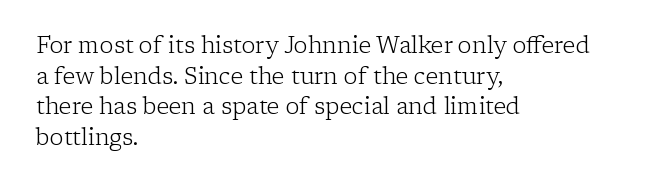
{"italic": "no", "bold": "no", "underline": "no", "align": "left", "line_spacing": "normal", "line_spacing_ratio": 1.33, "letter_spacing": "normal", "letter_spacing_em": 0.0, "glyph_px": 23}
